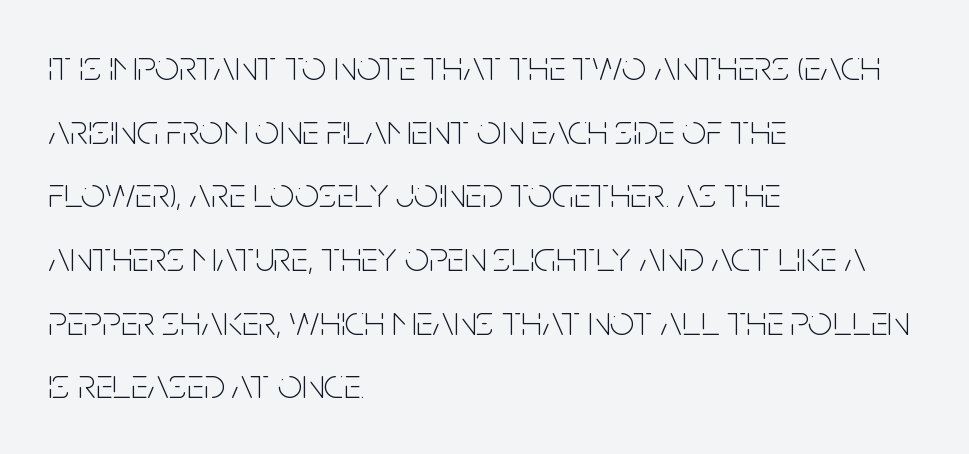
{"serif": "no", "italic": "no", "bold": "no", "weight": "thin", "width": "condensed", "stroke_contrast": "low", "x_height": "large", "monospaced": "no", "underline": "no", "align": "left", "line_spacing": "normal", "line_spacing_ratio": 1.48, "letter_spacing": "normal", "letter_spacing_em": 0.0, "glyph_px": 43}
